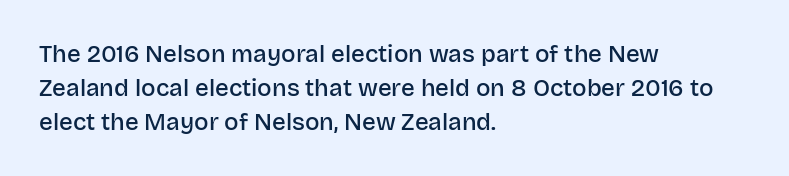
Does the weight exceed regular? Yes, but only to semibold. The glyphs are unaccompanied by any horizontal stroke below them. Line starts are locked; line ends wander. Leading: standard.
